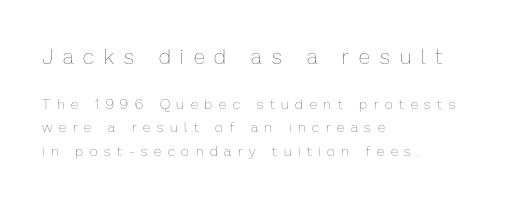
Horizontal bands of white between lines are of average thickness. Teacher's note: observe the even left margin — that is flush-left alignment. Stems and bowls with no extra thickness — not bold. The rendering shrinks the type as you move from the upper chunk to the lower.
